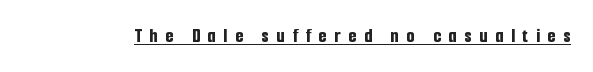
A typesetter would mark this as roman, not italic. Is the type bold? Yes — the strokes are clearly thick and heavy. Characters follow at a spacing far wider than the type designer built in. This rendering features underlined lettering.
